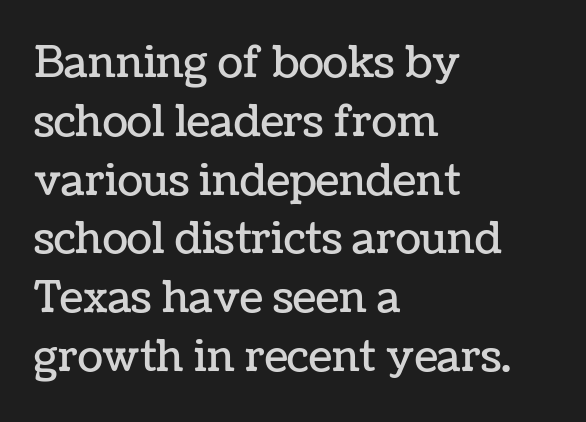
The image shows 42 px text type, upright; set left-aligned, normal line spacing (1.4x), normal letter spacing, not underlined; low stroke contrast and a medium x-height.
